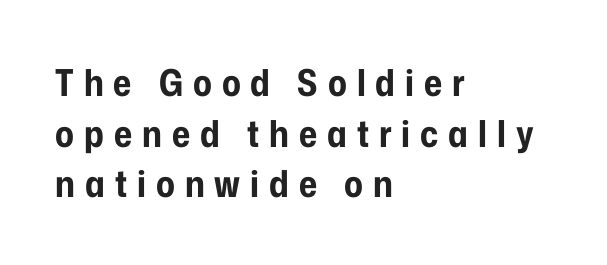
The letters are spread apart with noticeably loose tracking. A typesetter would call this proportional, since set widths differ per character. The lines sit at an ordinary, default distance from one another. Only glyphs here, with clear space below each row. Grotesque or geometric, the face here clearly has no serifs. Left-aligned paragraph, ragged on the right.
